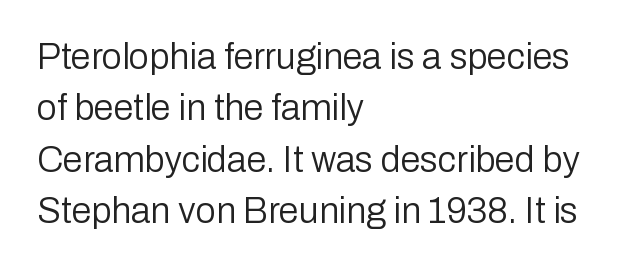
Nope, no serifs anywhere on these letters. Between one letter and the next there's only the usual sliver of space. Unlike italic type, these characters show no tilt at all. The designer left line spacing at the default. The lines in this sample share a left origin and differ only in where they stop.
